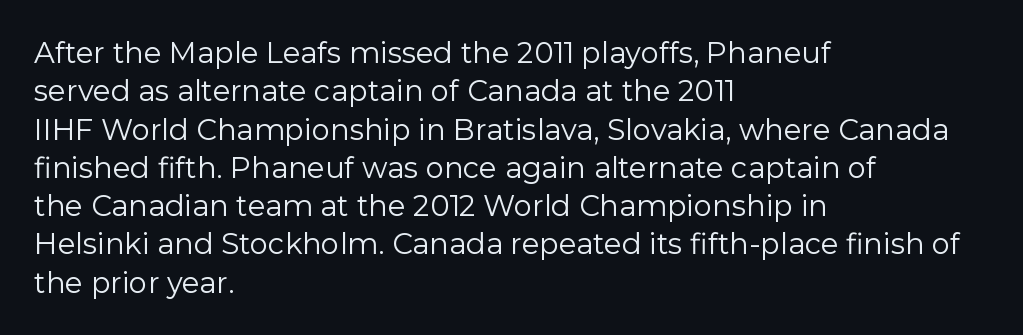
Each line starts at the same left margin while the right side varies. Letters rest on an invisible, unmarked baseline. Does extra space separate the letters? No, they use regular spacing. A typesetter would call this leading conventional body-copy spacing.
